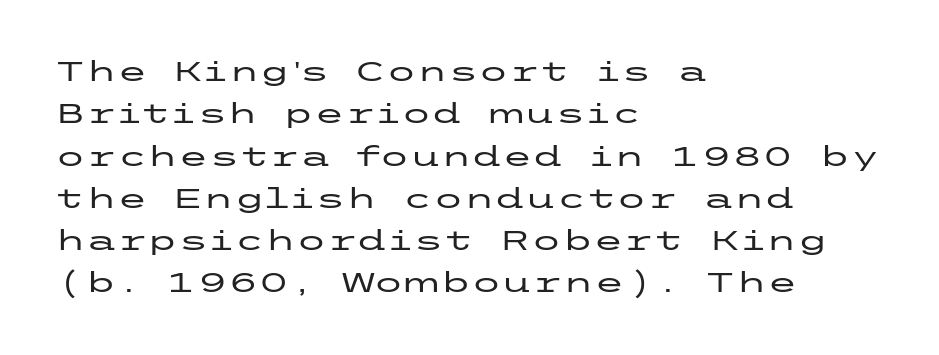
The letters sit at their default tracking, neither squeezed nor spread. Students, observe: this is what conventionally led text looks like. Just letters on the line, the space beneath them empty. What kind of face is this? One without serifs — a sans. This sample is left-justified, so line endings fall wherever the words run out.
